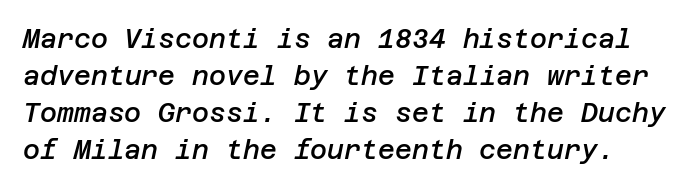
Look at the tracking — it's just the regular setting, nothing added. The sample has been set in demibold, a notch under bold. The block of text has a typical density, with ordinary space between rows. The space beneath each line is pristine and unruled. Posture: slanted.
